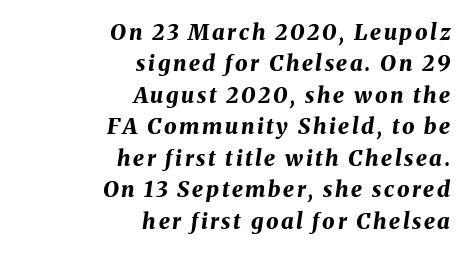
Q: Is the text bold? A: Yes.
Q: Is the text italic (slanted)? A: Yes, it leans right by about 8 degrees.
Q: Is the text underlined? A: No.
Q: How is the paragraph aligned? A: Right-aligned.
Q: Is the spacing between lines tight, normal or loose? A: Normal.
